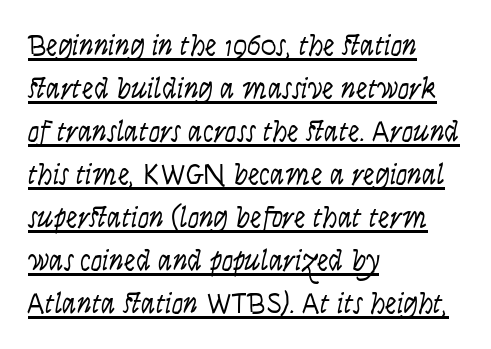
Evenly set lines give the paragraph a standard silhouette. Does the copy run flush right? No — it runs flush left. Posture: slanted. The face used here appears with an underline applied. Weight: regular or lighter. Each letter keeps its own natural width here, so spacing adapts to shape.
